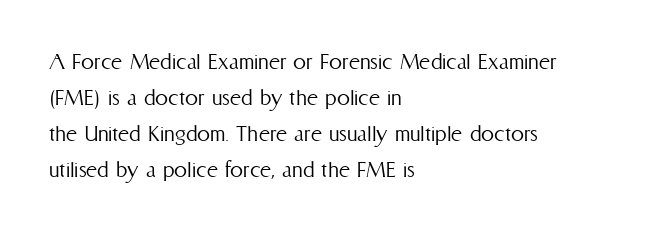
The characters are drawn with everyday or finer stroke widths. Line beginnings align vertically; line endings do not. Rule under the text: the space is simply empty. Words appear dense and cohesive because spacing is normal. Whoever set this chose a conventional vertical rhythm. Rendered with straight, roman letterforms.
